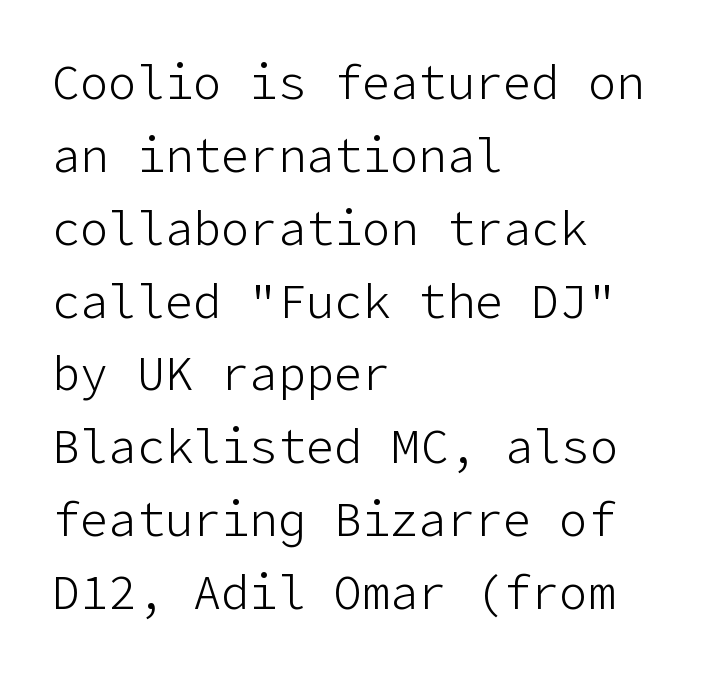
The image shows 47 px light sans-serif type, upright; set left-aligned, normal line spacing (1.55x), normal letter spacing, not underlined; low stroke contrast and a medium x-height.
